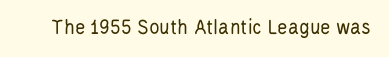
{"italic": "no", "bold": "no", "underline": "no", "letter_spacing": "normal", "letter_spacing_em": 0.0, "glyph_px": 22}
